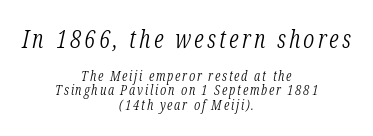
{"italic": "yes", "lean": "right", "slant_degrees": 12, "bold": "no", "underline": "no", "align": "center", "line_spacing": "tight", "line_spacing_ratio": 1.01, "larger_block": "first", "size_ratio": 1.79, "glyph_px": 25}
